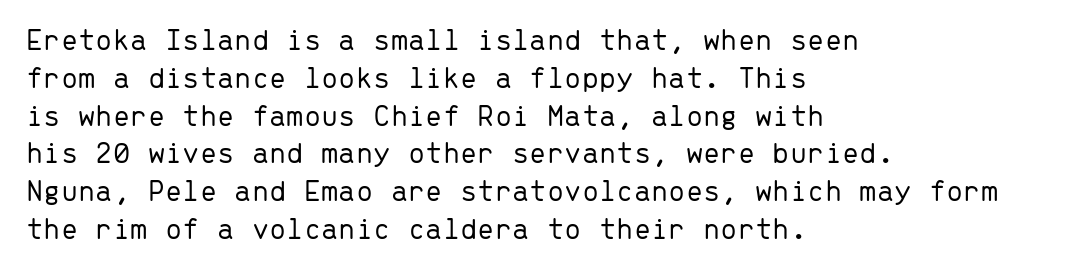
This rendering employs a face without finishing strokes, i.e., a sans-serif. Only glyphs here, with clear space below each row. Line beginnings align vertically; line endings do not. The lettering holds an erect, upright posture throughout. In terms of letterspacing, this is plain default setting. Compared with a typical body face, this is equally light or lighter still.
